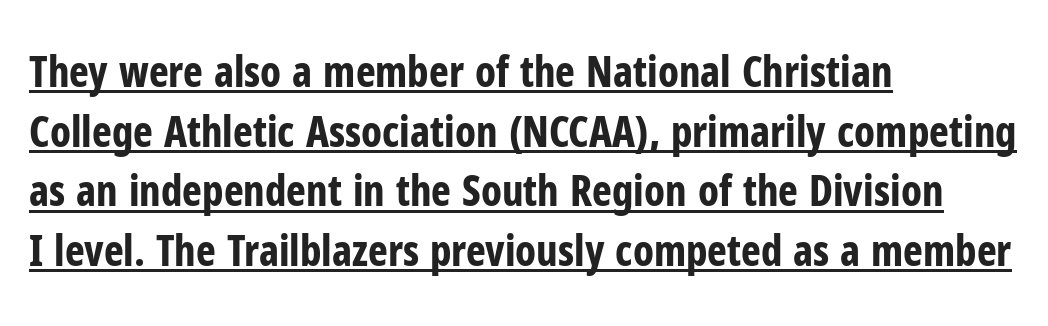
{"serif": "no", "italic": "no", "bold": "yes", "weight": "bold", "width": "condensed", "stroke_contrast": "low", "x_height": "medium", "monospaced": "no", "underline": "yes", "align": "left", "line_spacing": "normal", "line_spacing_ratio": 1.42, "letter_spacing": "normal", "letter_spacing_em": 0.0, "glyph_px": 42}
